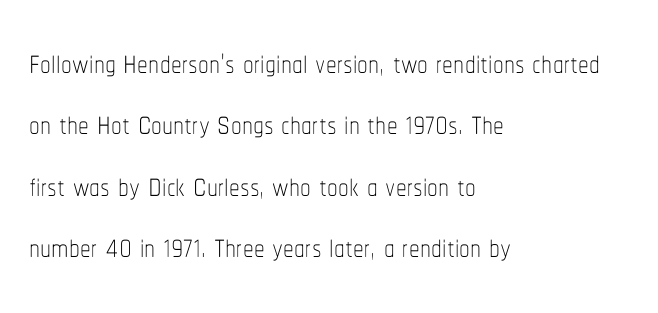
Note the varied advance widths — an 'i' is clearly narrower than an 'm'. Unmarked baselines from the first word to the last. No heavy texture on the line: the type isn't bold. This sample keeps an unexceptional amount of space between lines. Glyph-to-glyph distance matches everyday printed text.
